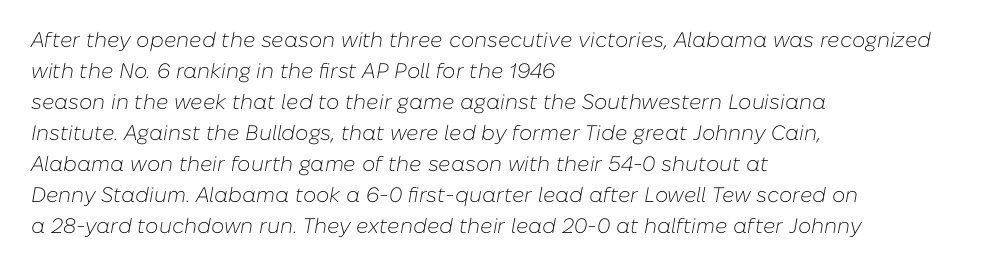
{"italic": "yes", "lean": "right", "slant_degrees": 10, "bold": "no", "underline": "no", "align": "left", "line_spacing": "normal", "line_spacing_ratio": 1.48, "letter_spacing": "normal", "letter_spacing_em": 0.0, "glyph_px": 21}
